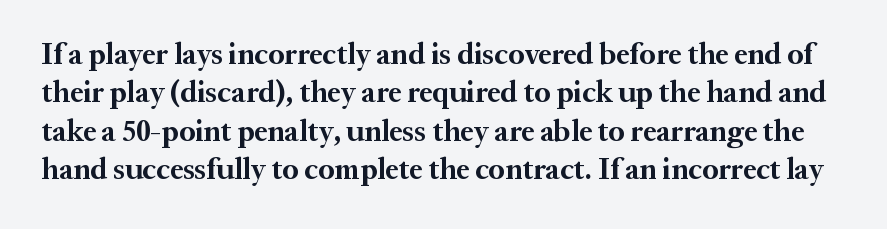
{"serif": "yes", "italic": "no", "bold": "yes", "weight": "bold", "width": "normal", "stroke_contrast": "medium", "x_height": "medium", "monospaced": "no", "underline": "no", "line_spacing": "normal", "line_spacing_ratio": 1.28, "letter_spacing": "normal", "letter_spacing_em": 0.0, "glyph_px": 30}
